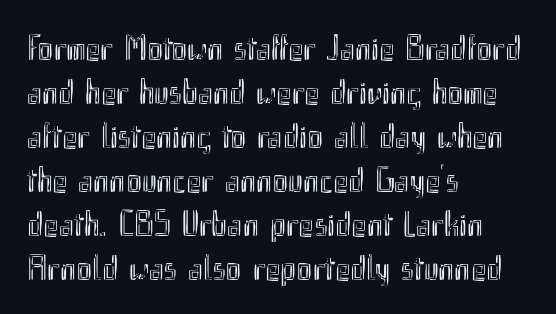
The image shows 36 px condensed type, upright; set left-aligned, line spacing 1.22x, normal letter spacing, not underlined; a small x-height.
